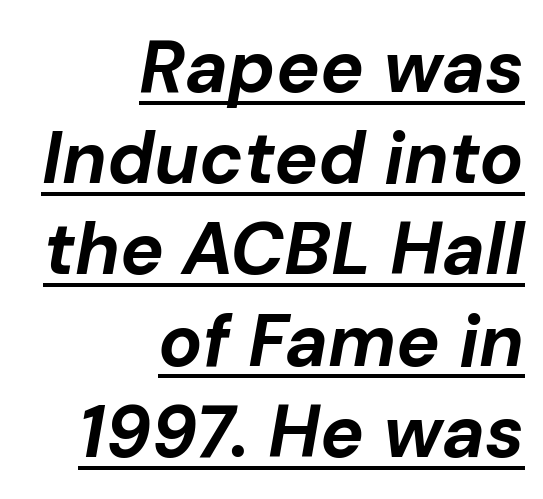
Q: Is the text bold? A: Yes.
Q: Is the text italic (slanted)? A: Yes, it leans right by about 10 degrees.
Q: Is the text underlined? A: Yes.
Q: How is the paragraph aligned? A: Right-aligned.
Q: Is the spacing between letters normal or unusually wide? A: Normal.
Q: Is the spacing between lines tight, normal or loose? A: Normal.
Q: Width (condensed, normal, or wide)? A: Normal.
Q: Stroke contrast? A: Low.
Q: x-height? A: Medium.
Q: Monospaced? A: No.
